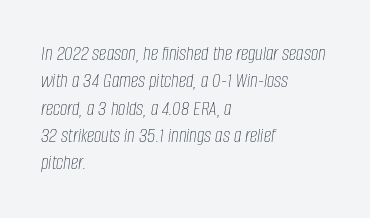
The image shows 21 px text type, italic (leaning right); set left-aligned, normal line spacing (1.3x), normal letter spacing, not underlined.
